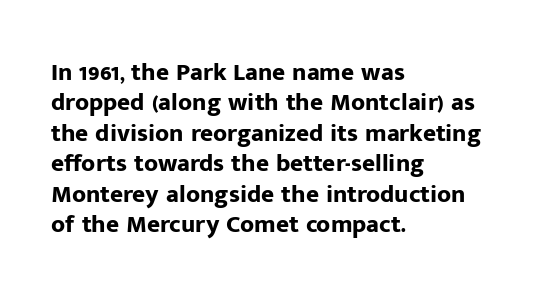
Q: Is the text bold? A: Yes.
Q: Is the text italic (slanted)? A: No, it is upright.
Q: Is the text underlined? A: No.
Q: How is the paragraph aligned? A: Left-aligned.
Q: Is the spacing between letters normal or unusually wide? A: Normal.
